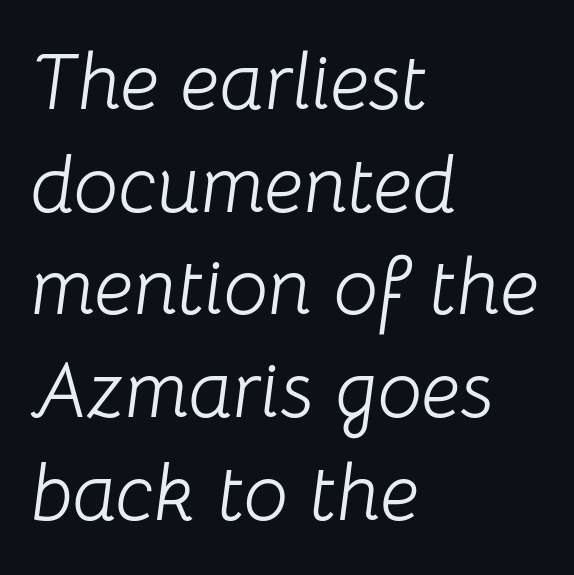
{"italic": "yes", "lean": "right", "slant_degrees": 8, "bold": "no", "weight": "light", "width": "normal", "stroke_contrast": "low", "x_height": "medium", "monospaced": "no", "underline": "no", "align": "left", "line_spacing": "normal", "line_spacing_ratio": 1.3, "letter_spacing": "normal", "letter_spacing_em": 0.0, "glyph_px": 79}
